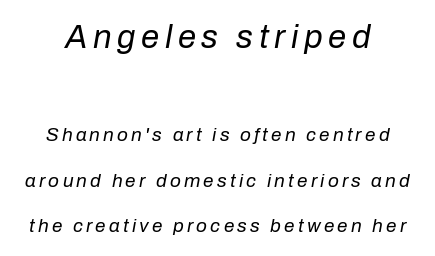
Q: Is the text bold? A: No.
Q: Is the text italic (slanted)? A: Yes, it leans right by about 10 degrees.
Q: Is the text underlined? A: No.
Q: Is the spacing between lines tight, normal or loose? A: Loose.
Q: Which block of text is set in a larger size, the first (top) or the second (bottom)? A: The first (top) one.
Q: Width (condensed, normal, or wide)? A: Normal.
Q: Stroke contrast? A: Low.
Q: x-height? A: Medium.
Q: Monospaced? A: No.
